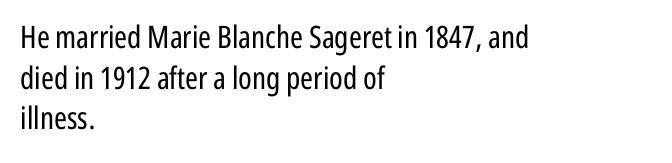
Q: Is the text bold? A: No.
Q: Is the text italic (slanted)? A: No, it is upright.
Q: Is the typeface a serif or a sans-serif typeface? A: Sans-serif.
Q: Is the text underlined? A: No.
Q: How is the paragraph aligned? A: Left-aligned.
Q: Is the spacing between letters normal or unusually wide? A: Normal.
Q: Is the spacing between lines tight, normal or loose? A: Normal.
Q: Width (condensed, normal, or wide)? A: Condensed.
Q: Stroke contrast? A: Low.
Q: x-height? A: Medium.
Q: Monospaced? A: No.
